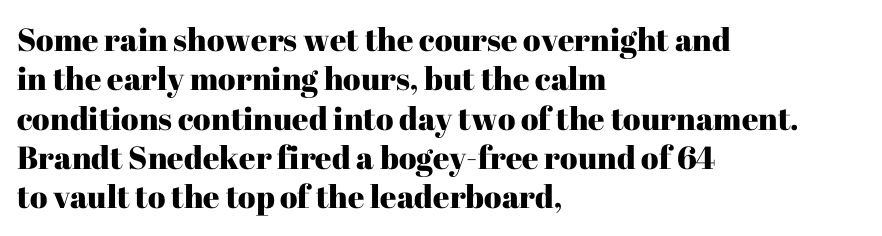
The image shows 32 px serif type, upright; set left-aligned, line spacing 1.23x, normal letter spacing, not underlined; high stroke contrast and a medium x-height.
